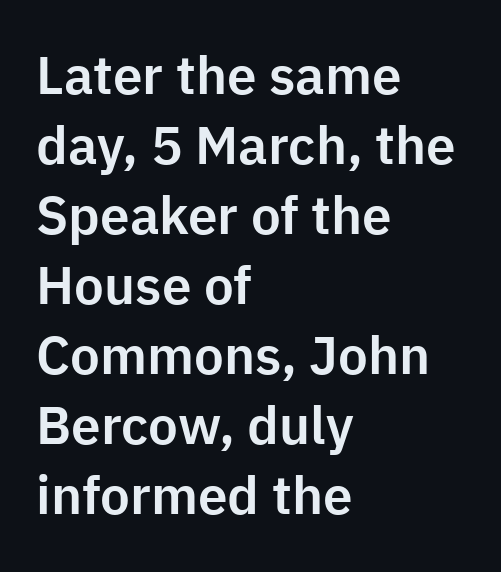
The image shows 53 px sans-serif type, upright; set left-aligned, normal line spacing (1.32x), normal letter spacing, not underlined; low stroke contrast and a medium x-height.
